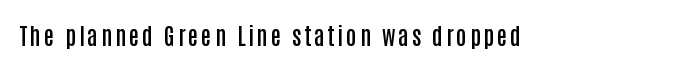
The image shows 23 px text type, upright; set not underlined.
